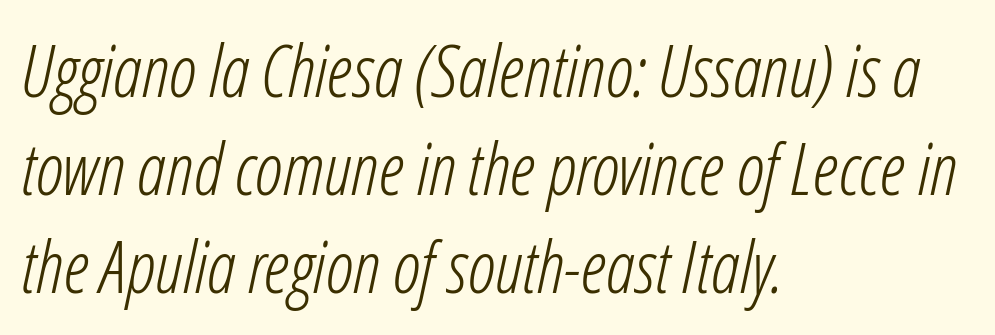
{"italic": "yes", "lean": "right", "slant_degrees": 12, "bold": "no", "weight": "light", "width": "condensed", "stroke_contrast": "low", "x_height": "medium", "monospaced": "no", "underline": "no", "align": "left", "line_spacing": "normal", "line_spacing_ratio": 1.36, "letter_spacing": "normal", "letter_spacing_em": 0.0, "glyph_px": 72}
